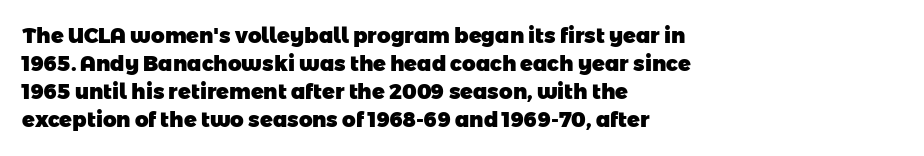
Horizontal bands of white between lines are of average thickness. The face used here is rendered with its standard letterfit. Caption: bold face, heavy strokes. Which margin do the lines hug? The left one — the right edge is uneven. A clean baseline with only descenders dipping below it.
